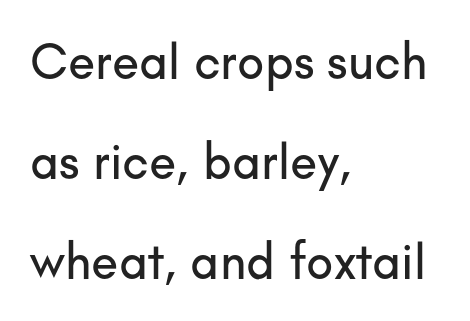
{"serif": "no", "italic": "no", "width": "normal", "stroke_contrast": "low", "x_height": "small", "monospaced": "no", "underline": "no", "align": "left", "line_spacing": "loose", "line_spacing_ratio": 2.0, "letter_spacing": "normal", "letter_spacing_em": 0.0, "glyph_px": 50}
